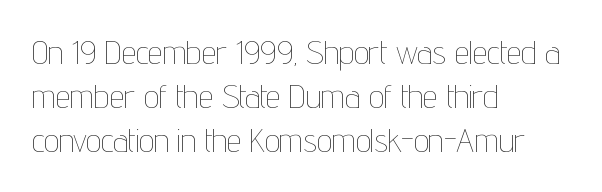
The image shows 33 px thin, condensed type, upright; set left-aligned, normal line spacing (1.33x), normal letter spacing, not underlined; low stroke contrast and a medium x-height.
